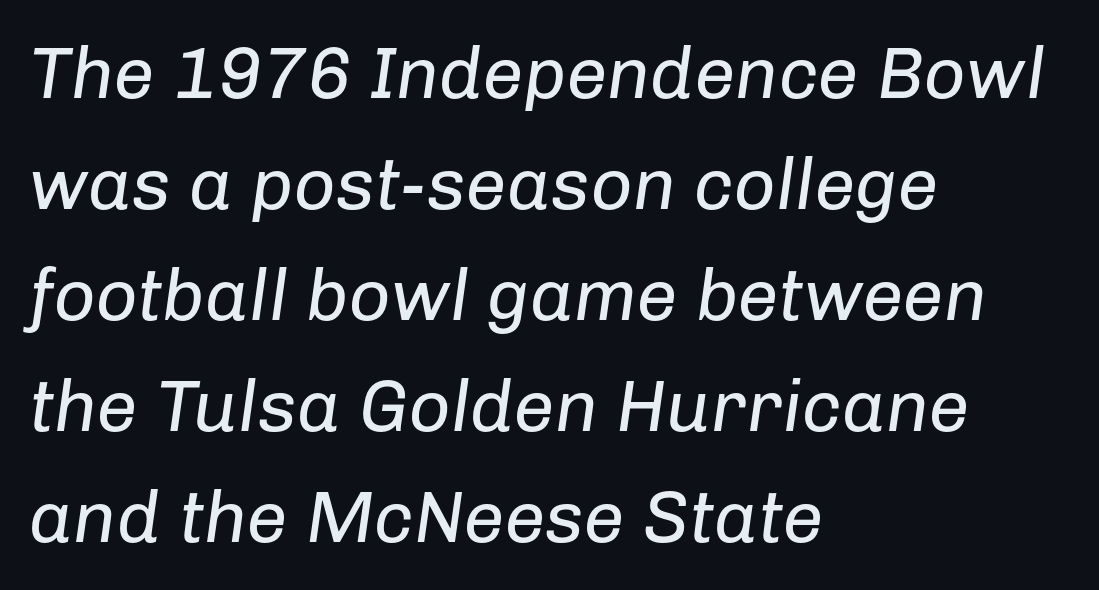
Is the stroke heavy? The answer is a plain regular-or-lighter. You could not count columns in this text — the font is proportionally spaced. This sample is left-justified, so line endings fall wherever the words run out. Default kerning and tracking; the words read as compact shapes. Quick note: underline off.
